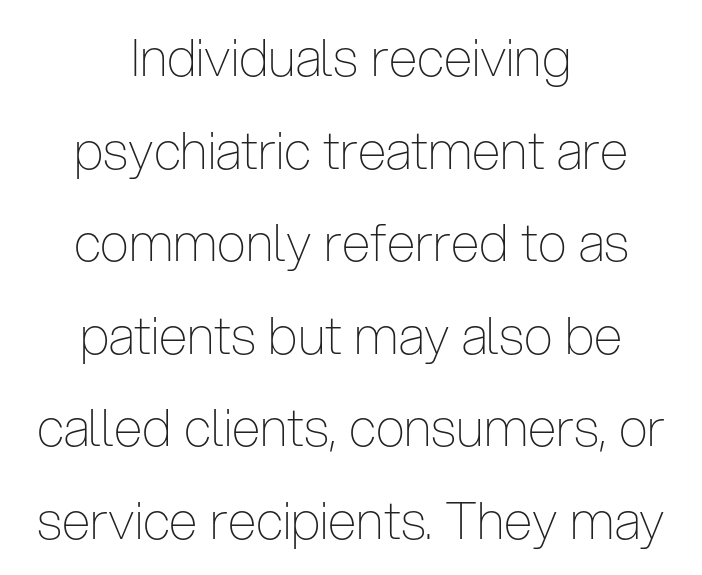
Q: Is the text bold? A: No.
Q: Is the text italic (slanted)? A: No, it is upright.
Q: Is the typeface a serif or a sans-serif typeface? A: Sans-serif.
Q: Is the text underlined? A: No.
Q: How is the paragraph aligned? A: Centered.
Q: Is the spacing between letters normal or unusually wide? A: Normal.
Q: Width (condensed, normal, or wide)? A: Condensed.
Q: Stroke contrast? A: Low.
Q: x-height? A: Medium.
Q: Monospaced? A: No.
